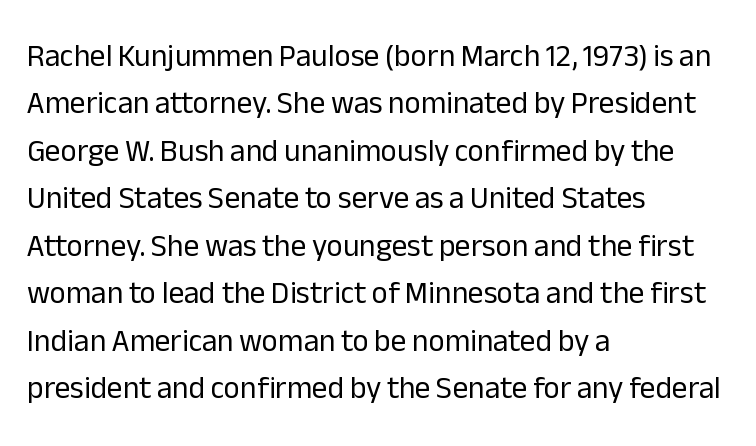
Q: Is the text bold? A: No.
Q: Is the text italic (slanted)? A: No, it is upright.
Q: Is the typeface a serif or a sans-serif typeface? A: Sans-serif.
Q: Is the text underlined? A: No.
Q: How is the paragraph aligned? A: Left-aligned.
Q: Is the spacing between letters normal or unusually wide? A: Normal.
Q: Is the spacing between lines tight, normal or loose? A: Normal.
Q: Width (condensed, normal, or wide)? A: Normal.
Q: Stroke contrast? A: Low.
Q: x-height? A: Medium.
Q: Monospaced? A: No.
